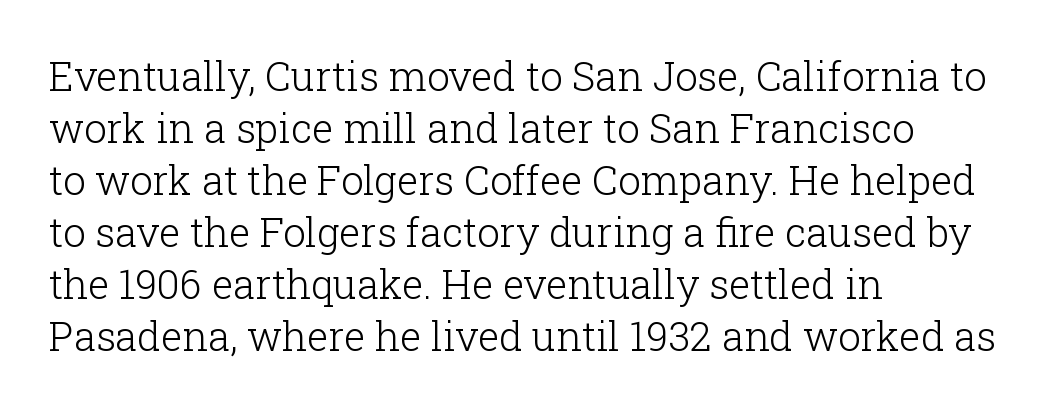
The image shows 40 px light serif type, upright; set left-aligned, normal line spacing (1.3x), normal letter spacing, not underlined; low stroke contrast and a medium x-height.
